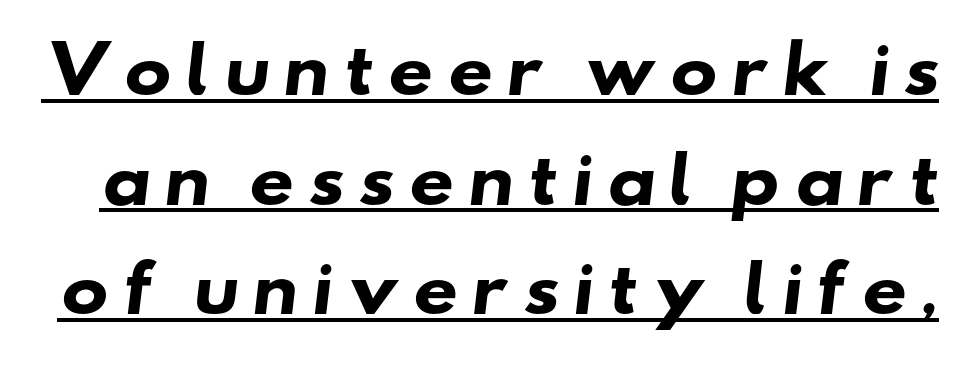
The image shows 63 px heavy, wide sans-serif type; set line spacing 1.74x, unusually wide letter spacing (+0.2 em), underlined; low stroke contrast and a small x-height.
